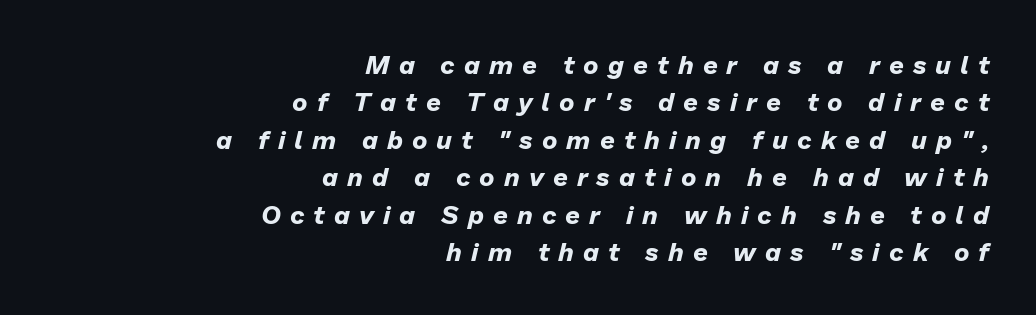
No word sits above an underline. The text block is weighted toward the right margin, trailing off unevenly leftward. Leading: standard. The face used here has the dense, thick strokes of a bold. A typesetter would mark this as italic. A typesetter would call this heavily tracked-out type.
